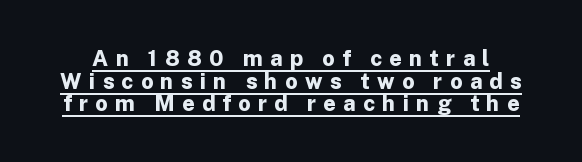
You could barely slide anything between these rows. Stroke thickness is high; the sample reads as a true bold. Posture: straight, roman, zero tilt. Honestly, the letter spacing is so wide it's the main thing you notice. The rendering uses the underline text-decoration.
